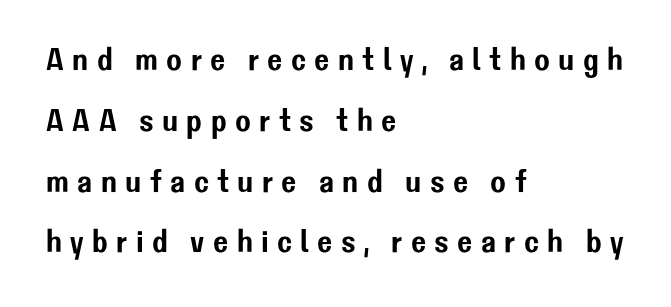
Q: Is the text italic (slanted)? A: No, it is upright.
Q: Is the typeface a serif or a sans-serif typeface? A: Sans-serif.
Q: Is the text underlined? A: No.
Q: How is the paragraph aligned? A: Left-aligned.
Q: Is the spacing between letters normal or unusually wide? A: Unusually wide.
Q: Is the spacing between lines tight, normal or loose? A: Loose.
Q: Width (condensed, normal, or wide)? A: Normal.
Q: Stroke contrast? A: Low.
Q: x-height? A: Medium.
Q: Monospaced? A: No.
